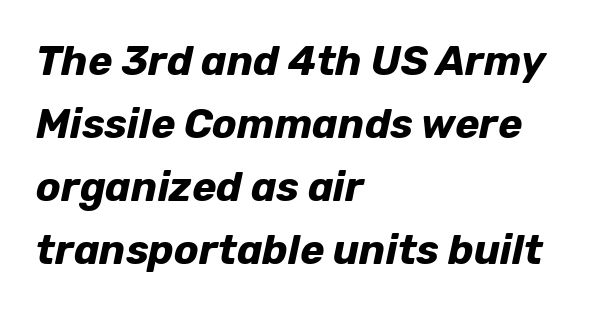
Q: Is the text bold? A: Yes.
Q: Is the text italic (slanted)? A: Yes, it leans right by about 12 degrees.
Q: Is the text underlined? A: No.
Q: How is the paragraph aligned? A: Left-aligned.
Q: Is the spacing between letters normal or unusually wide? A: Normal.
Q: Is the spacing between lines tight, normal or loose? A: Normal.
Q: Width (condensed, normal, or wide)? A: Normal.
Q: Stroke contrast? A: Low.
Q: x-height? A: Medium.
Q: Monospaced? A: No.
